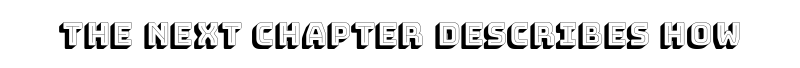
Q: Is the text italic (slanted)? A: No, it is upright.
Q: Is the text underlined? A: No.
Q: Is the spacing between letters normal or unusually wide? A: Normal.
Q: Width (condensed, normal, or wide)? A: Normal.
Q: x-height? A: Large.
Q: Monospaced? A: No.
